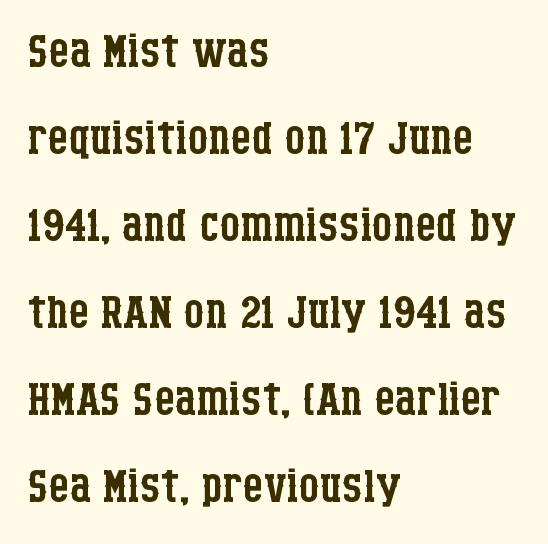
{"serif": "yes", "italic": "no", "bold": "no", "weight": "regular", "width": "condensed", "stroke_contrast": "low", "x_height": "large", "monospaced": "no", "underline": "no", "align": "left", "line_spacing": "normal", "line_spacing_ratio": 1.34, "letter_spacing": "normal", "letter_spacing_em": 0.0, "glyph_px": 65}
